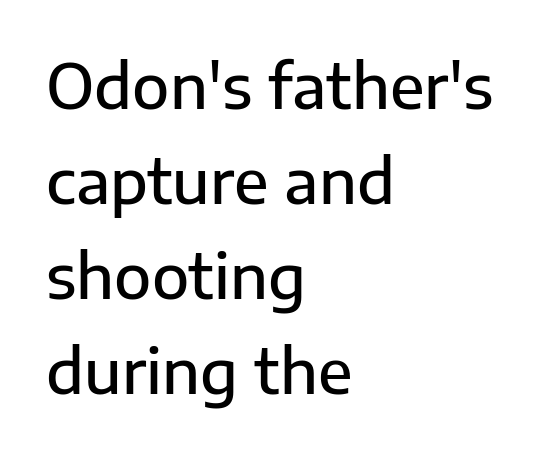
Q: Is the text bold? A: Semi-bold.
Q: Is the text italic (slanted)? A: No, it is upright.
Q: Is the typeface a serif or a sans-serif typeface? A: Sans-serif.
Q: Is the text underlined? A: No.
Q: How is the paragraph aligned? A: Left-aligned.
Q: Is the spacing between letters normal or unusually wide? A: Normal.
Q: Is the spacing between lines tight, normal or loose? A: Normal.
Q: Width (condensed, normal, or wide)? A: Normal.
Q: Stroke contrast? A: Low.
Q: x-height? A: Medium.
Q: Monospaced? A: No.
